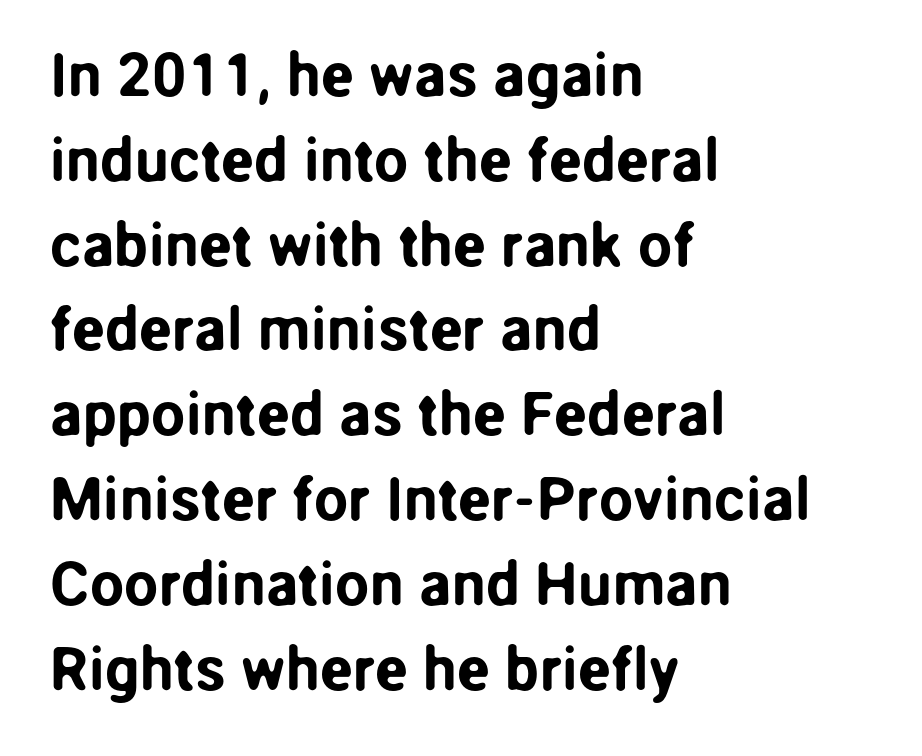
{"serif": "no", "italic": "no", "width": "normal", "stroke_contrast": "low", "x_height": "medium", "monospaced": "no", "underline": "no", "align": "left", "line_spacing": "normal", "line_spacing_ratio": 1.39, "letter_spacing": "normal", "letter_spacing_em": 0.0, "glyph_px": 61}
